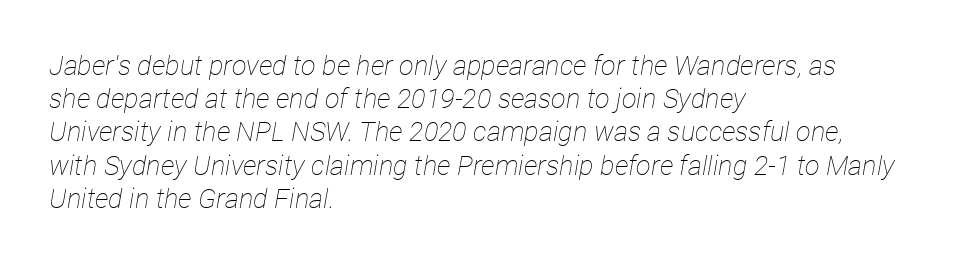
The specimen reads as italic at a glance. How are the letters spaced? Ordinarily, with no added tracking. Compared with a centered layout, this one pins lines to the left instead. Stem width sits at or under what a default text font uses. The words here are not underlined.
